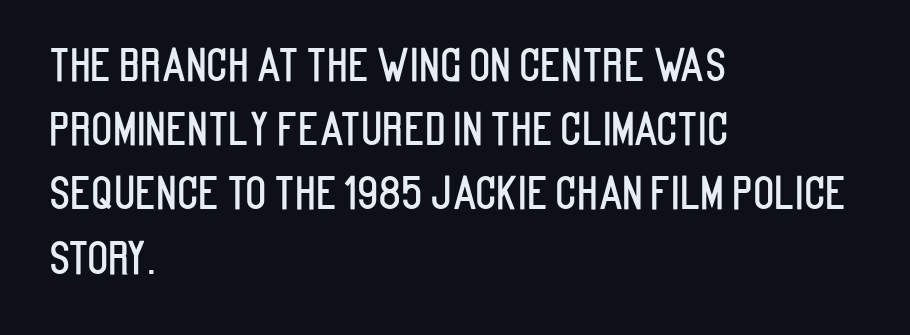
{"serif": "no", "italic": "no", "width": "condensed", "stroke_contrast": "low", "x_height": "large", "monospaced": "no", "underline": "no", "align": "left", "line_spacing": "normal", "line_spacing_ratio": 1.46, "letter_spacing": "normal", "letter_spacing_em": 0.0, "glyph_px": 44}
